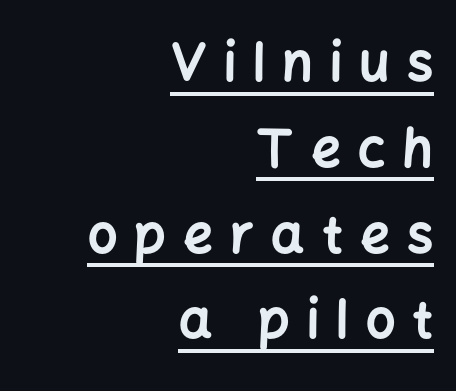
Q: Is the text bold? A: Yes.
Q: Is the text italic (slanted)? A: No, it is upright.
Q: Is the typeface a serif or a sans-serif typeface? A: Sans-serif.
Q: Is the text underlined? A: Yes.
Q: How is the paragraph aligned? A: Right-aligned.
Q: Is the spacing between letters normal or unusually wide? A: Unusually wide.
Q: Is the spacing between lines tight, normal or loose? A: Normal.
Q: Width (condensed, normal, or wide)? A: Normal.
Q: Stroke contrast? A: Low.
Q: x-height? A: Medium.
Q: Monospaced? A: No.
